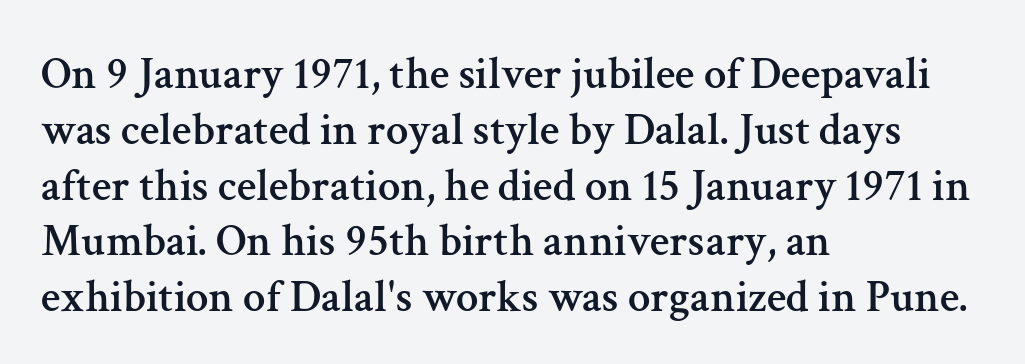
The image shows 45 px serif type, upright; set left-aligned, line spacing 1.24x, normal letter spacing, not underlined; medium stroke contrast and a medium x-height.
